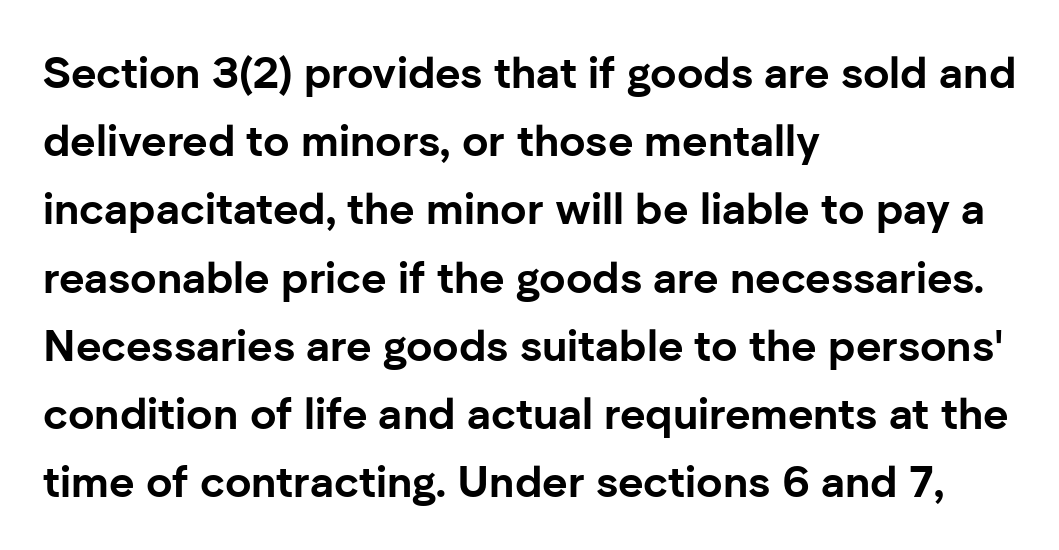
{"serif": "no", "italic": "no", "bold": "yes", "weight": "bold", "width": "normal", "stroke_contrast": "low", "x_height": "medium", "monospaced": "no", "underline": "no", "align": "left", "line_spacing": "normal", "line_spacing_ratio": 1.55, "letter_spacing": "normal", "letter_spacing_em": 0.0, "glyph_px": 44}
